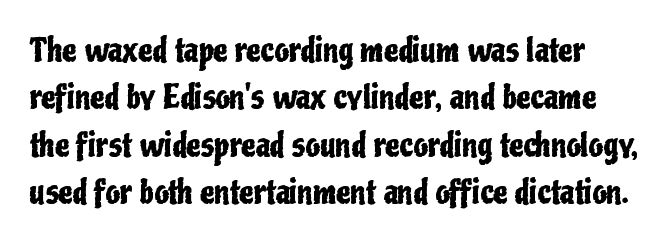
{"serif": "no", "italic": "no", "width": "condensed", "stroke_contrast": "low", "x_height": "medium", "monospaced": "no", "underline": "no", "line_spacing": "normal", "line_spacing_ratio": 1.48, "letter_spacing": "normal", "letter_spacing_em": 0.0, "glyph_px": 32}
